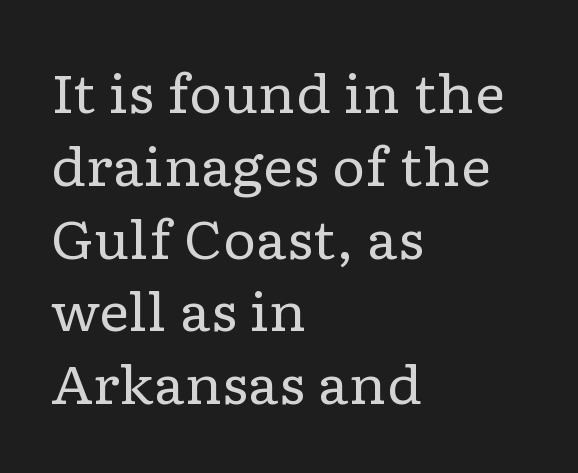
Italic? Not at all — the glyphs are vertical. Left-aligned paragraph, ragged on the right. These lines are rendered in a variable-pitch font. Observe the ordinary spacing: letters are neighbours, not strangers. Each new line begins a customary step beneath the previous one.
